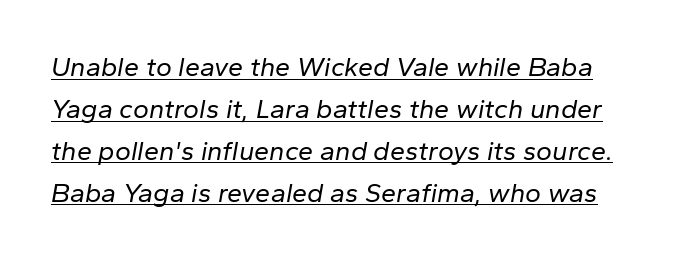
{"italic": "yes", "lean": "right", "slant_degrees": 10, "bold": "no", "underline": "yes", "line_spacing": "normal", "line_spacing_ratio": 1.55, "letter_spacing": "normal", "letter_spacing_em": 0.0, "glyph_px": 27}
